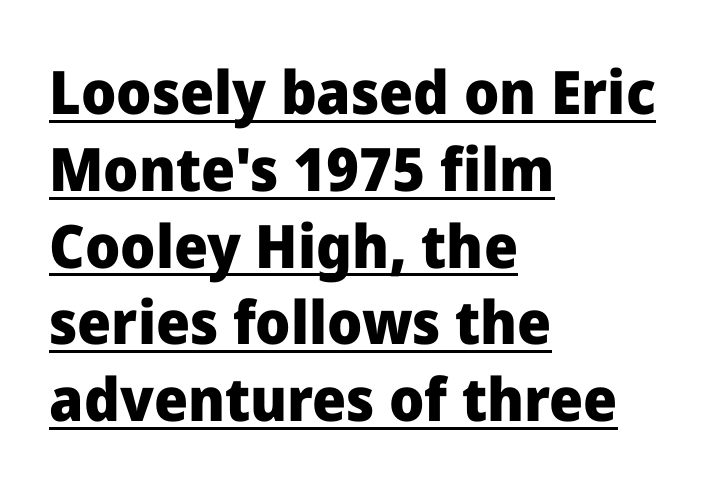
{"serif": "no", "italic": "no", "bold": "yes", "weight": "heavy", "width": "normal", "stroke_contrast": "low", "x_height": "medium", "monospaced": "no", "underline": "yes", "align": "left", "line_spacing": "normal", "line_spacing_ratio": 1.28, "letter_spacing": "normal", "letter_spacing_em": 0.0, "glyph_px": 60}
